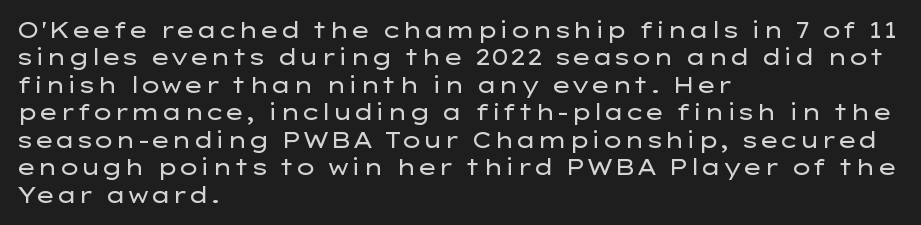
The image shows 22 px text type, upright; set left-aligned, normal line spacing (1.25x), normal letter spacing, not underlined.
